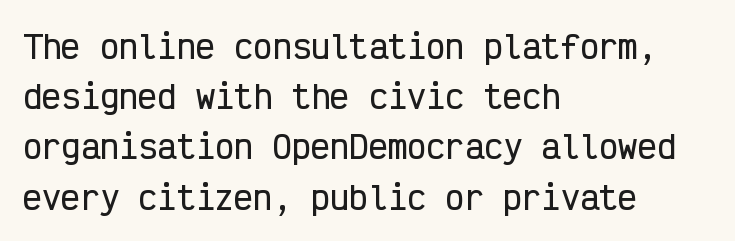
Q: Is the text italic (slanted)? A: No, it is upright.
Q: Is the typeface a serif or a sans-serif typeface? A: Sans-serif.
Q: Is the text underlined? A: No.
Q: How is the paragraph aligned? A: Left-aligned.
Q: Is the spacing between letters normal or unusually wide? A: Normal.
Q: Is the spacing between lines tight, normal or loose? A: Normal.
Q: Width (condensed, normal, or wide)? A: Condensed.
Q: Stroke contrast? A: Low.
Q: x-height? A: Medium.
Q: Monospaced? A: Yes.
